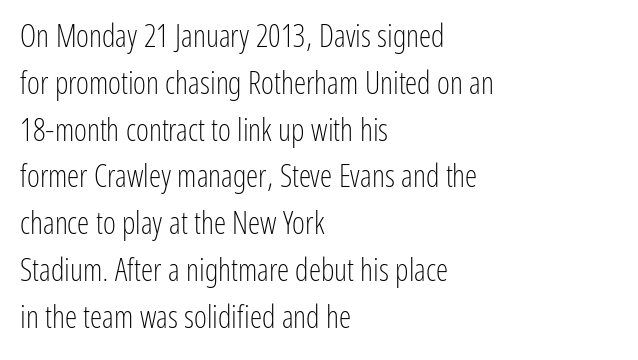
The image shows 31 px light, condensed sans-serif type, upright; set left-aligned, normal line spacing (1.51x), normal letter spacing, not underlined; low stroke contrast and a medium x-height.
